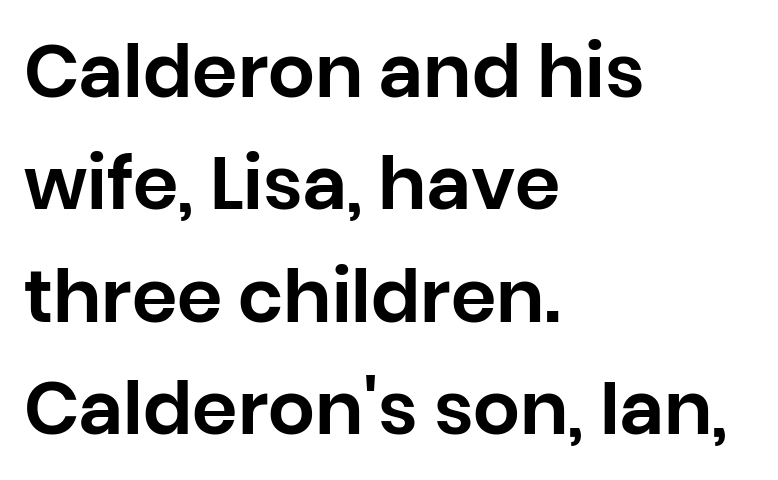
Q: Is the text italic (slanted)? A: No, it is upright.
Q: Is the typeface a serif or a sans-serif typeface? A: Sans-serif.
Q: Is the text underlined? A: No.
Q: How is the paragraph aligned? A: Left-aligned.
Q: Is the spacing between letters normal or unusually wide? A: Normal.
Q: Is the spacing between lines tight, normal or loose? A: Normal.
Q: Width (condensed, normal, or wide)? A: Normal.
Q: Stroke contrast? A: Low.
Q: x-height? A: Large.
Q: Monospaced? A: No.
